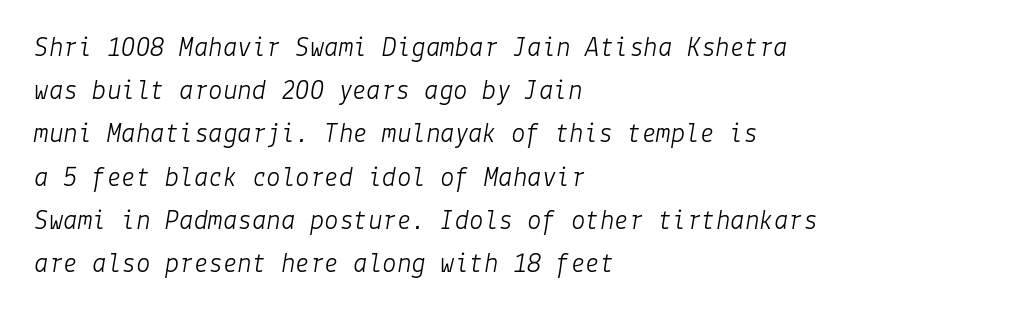
Notice how the stems are inclined rather than vertical — that's the hallmark of italics. What stands out about the letter spacing? Nothing — it is the standard amount. The line-height multiplier appears to be the usual default. This rendering features lettering with no underline. Is this a heavy cut? Hardly; it is regular or lighter. The typesetter chose a ragged-right arrangement here.
